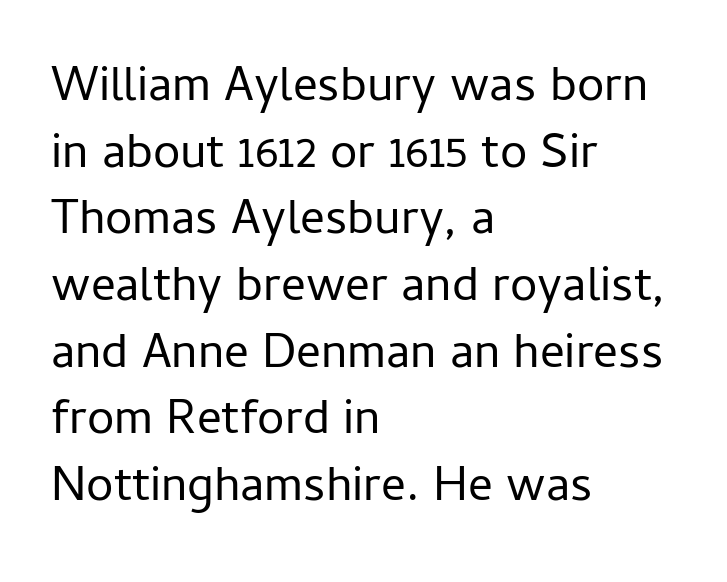
The image shows 49 px regular-weight sans-serif type, upright; set left-aligned, normal line spacing (1.36x), normal letter spacing, not underlined; low stroke contrast and a medium x-height.
